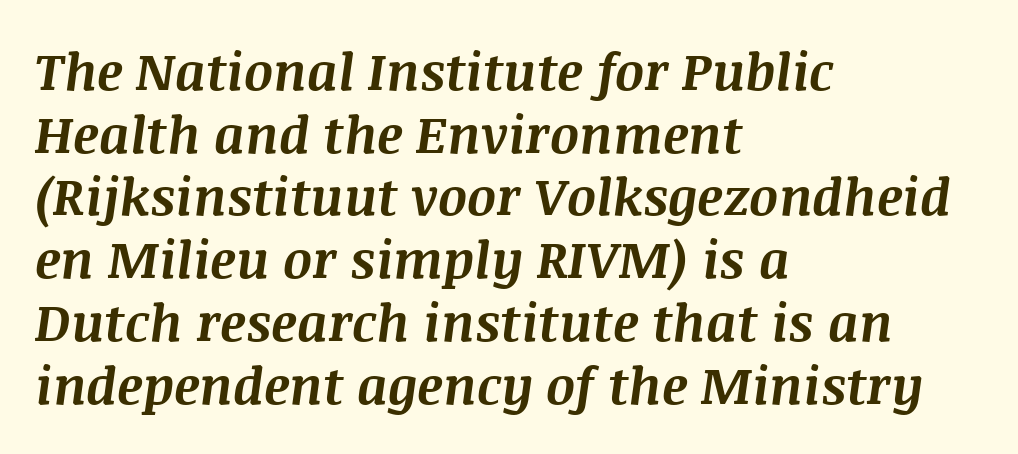
The image shows 51 px bold type, italic (leaning right); set left-aligned, line spacing 1.23x, normal letter spacing, not underlined; medium stroke contrast and a large x-height.
